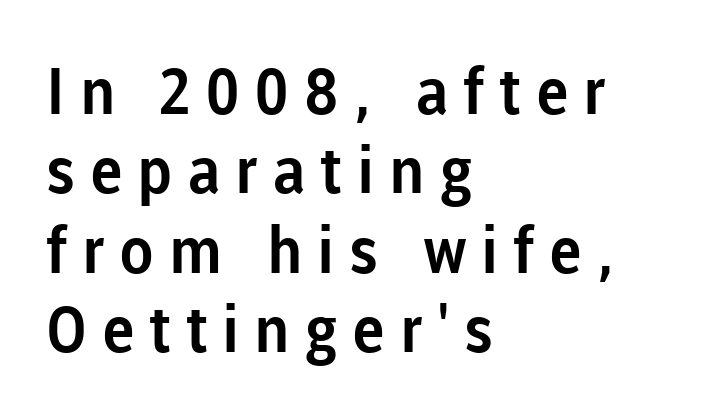
The image shows 64 px sans-serif type, upright; set left-aligned, line spacing 1.24x, unusually wide letter spacing (+0.23 em), not underlined; low stroke contrast and a medium x-height.
